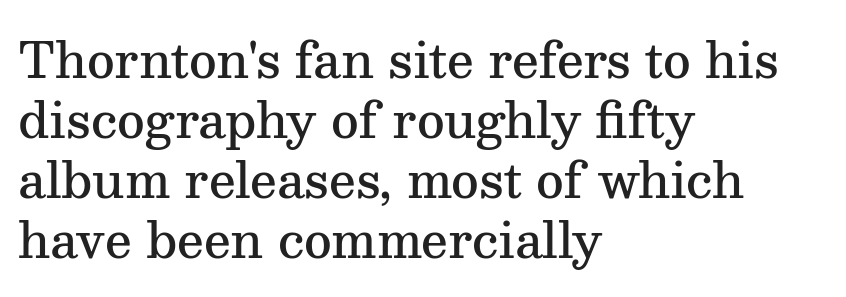
Each letter keeps its own natural width here, so spacing adapts to shape. The paragraph has a hard left edge and a soft right edge. Posture: straight, roman, zero tilt. Decoration check: the copy has no underline.
